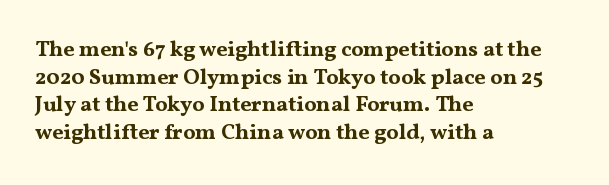
Q: Is the text bold? A: Yes.
Q: Is the text italic (slanted)? A: No, it is upright.
Q: Is the text underlined? A: No.
Q: How is the paragraph aligned? A: Left-aligned.
Q: Is the spacing between letters normal or unusually wide? A: Normal.
Q: Is the spacing between lines tight, normal or loose? A: Normal.
